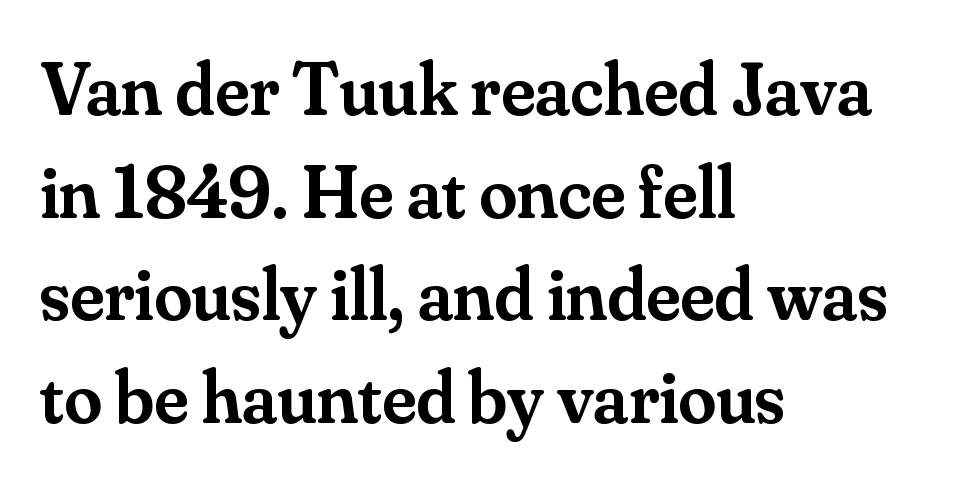
Q: Is the text bold? A: Semi-bold.
Q: Is the text italic (slanted)? A: No, it is upright.
Q: Is the typeface a serif or a sans-serif typeface? A: Serif.
Q: Is the text underlined? A: No.
Q: How is the paragraph aligned? A: Left-aligned.
Q: Is the spacing between letters normal or unusually wide? A: Normal.
Q: Is the spacing between lines tight, normal or loose? A: Normal.
Q: Width (condensed, normal, or wide)? A: Normal.
Q: Stroke contrast? A: Medium.
Q: x-height? A: Small.
Q: Monospaced? A: No.
